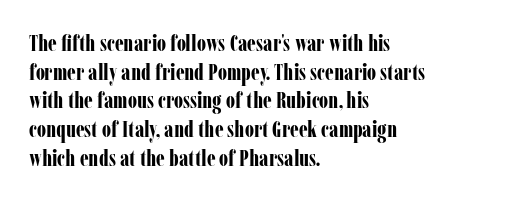
The image shows 23 px bold type, upright; set left-aligned, normal line spacing (1.25x), normal letter spacing, not underlined.
